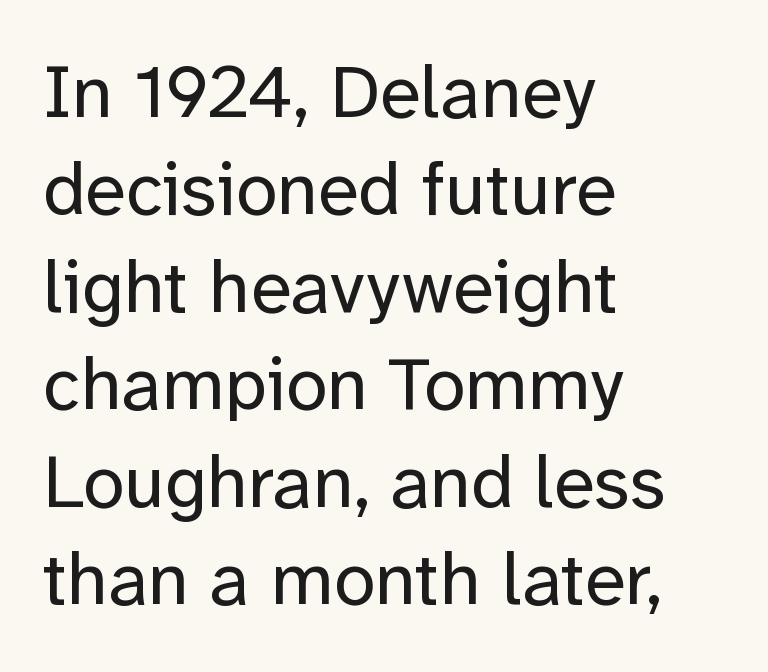
Q: Is the text bold? A: No.
Q: Is the text italic (slanted)? A: No, it is upright.
Q: Is the typeface a serif or a sans-serif typeface? A: Sans-serif.
Q: Is the text underlined? A: No.
Q: How is the paragraph aligned? A: Left-aligned.
Q: Is the spacing between letters normal or unusually wide? A: Normal.
Q: Is the spacing between lines tight, normal or loose? A: Normal.
Q: Width (condensed, normal, or wide)? A: Normal.
Q: Stroke contrast? A: Low.
Q: x-height? A: Medium.
Q: Monospaced? A: No.
